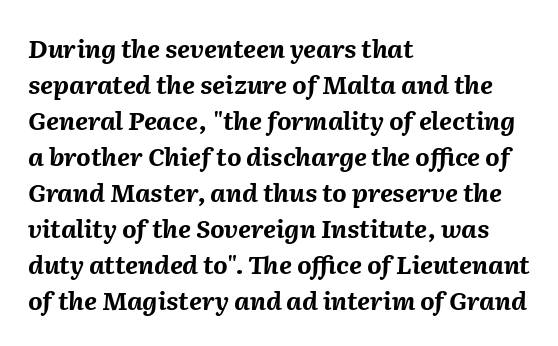
Q: Is the text bold? A: Yes.
Q: Is the text italic (slanted)? A: Yes, it leans right by about 2 degrees.
Q: Is the text underlined? A: No.
Q: How is the paragraph aligned? A: Left-aligned.
Q: Is the spacing between letters normal or unusually wide? A: Normal.
Q: Is the spacing between lines tight, normal or loose? A: Normal.
